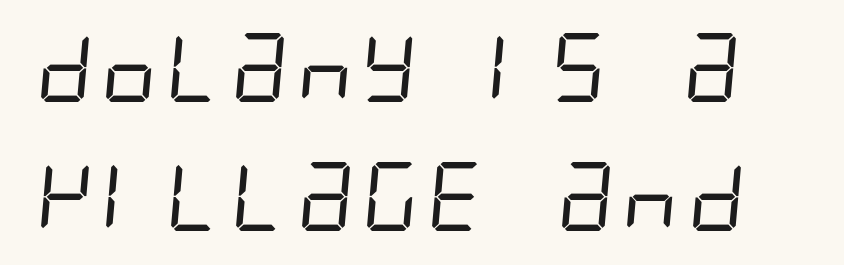
{"serif": "no", "bold": "no", "weight": "regular", "width": "condensed", "stroke_contrast": "low", "x_height": "large", "underline": "no", "line_spacing_ratio": 1.87, "letter_spacing": "normal", "letter_spacing_em": 0.0, "glyph_px": 69}
